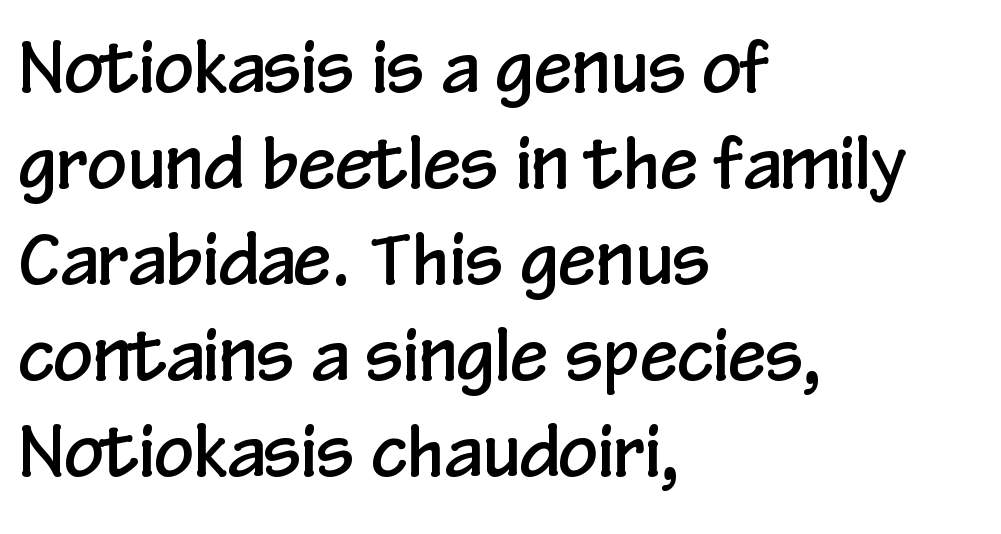
{"serif": "no", "italic": "no", "width": "condensed", "stroke_contrast": "low", "x_height": "medium", "monospaced": "no", "underline": "no", "align": "left", "line_spacing": "normal", "line_spacing_ratio": 1.39, "letter_spacing": "normal", "letter_spacing_em": 0.0, "glyph_px": 69}
